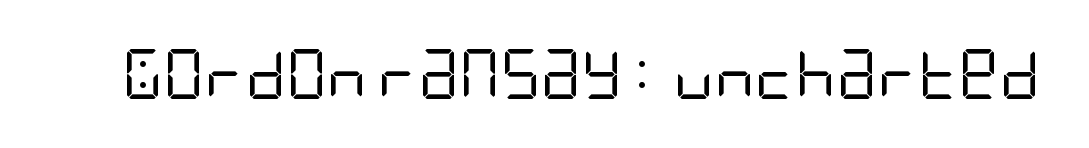
The image shows 50 px regular-weight, condensed sans-serif type, upright; set normal letter spacing, not underlined; low stroke contrast and a large x-height.
